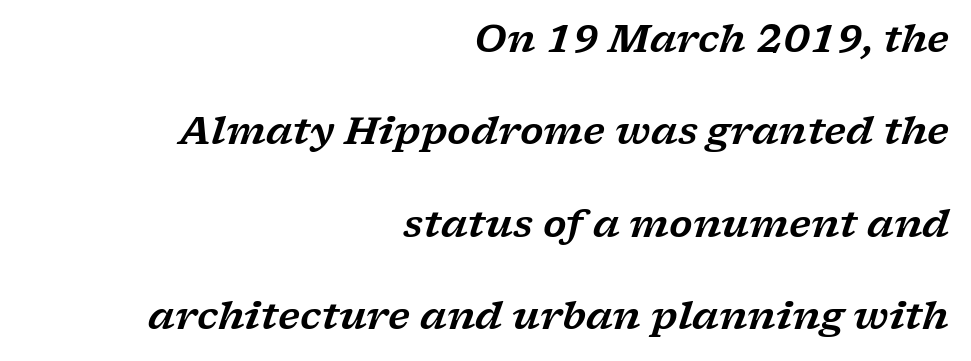
{"serif": "yes", "italic": "yes", "lean": "right", "slant_degrees": 17, "width": "wide", "stroke_contrast": "low", "x_height": "medium", "monospaced": "no", "underline": "no", "align": "right", "line_spacing": "loose", "line_spacing_ratio": 2.43, "letter_spacing": "normal", "letter_spacing_em": 0.0, "glyph_px": 38}
